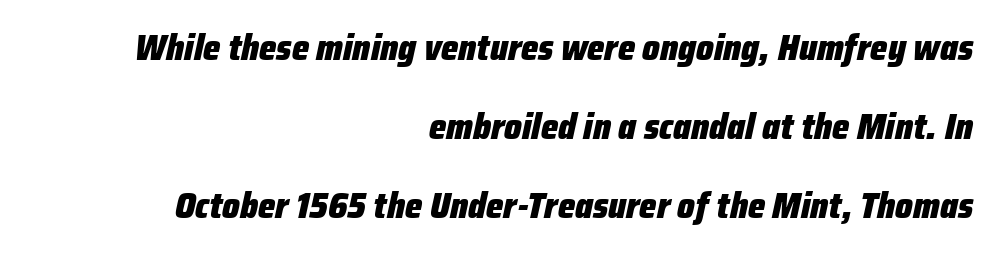
Q: Is the text bold? A: Yes.
Q: Is the text italic (slanted)? A: Yes, it leans right by about 12 degrees.
Q: Is the text underlined? A: No.
Q: How is the paragraph aligned? A: Right-aligned.
Q: Is the spacing between letters normal or unusually wide? A: Normal.
Q: Is the spacing between lines tight, normal or loose? A: Loose.
Q: Width (condensed, normal, or wide)? A: Condensed.
Q: Stroke contrast? A: Low.
Q: x-height? A: Medium.
Q: Monospaced? A: No.
